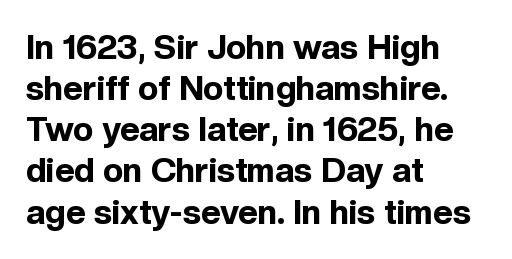
Q: Is the text bold? A: Yes.
Q: Is the text italic (slanted)? A: No, it is upright.
Q: Is the typeface a serif or a sans-serif typeface? A: Sans-serif.
Q: Is the text underlined? A: No.
Q: How is the paragraph aligned? A: Left-aligned.
Q: Is the spacing between letters normal or unusually wide? A: Normal.
Q: Width (condensed, normal, or wide)? A: Normal.
Q: x-height? A: Medium.
Q: Monospaced? A: No.
